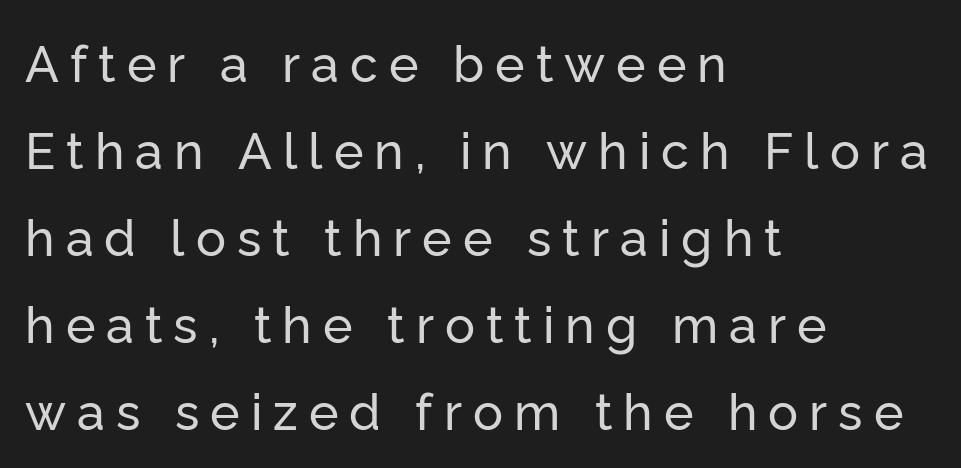
Q: Is the text italic (slanted)? A: No, it is upright.
Q: Is the typeface a serif or a sans-serif typeface? A: Sans-serif.
Q: Is the text underlined? A: No.
Q: How is the paragraph aligned? A: Left-aligned.
Q: Is the spacing between letters normal or unusually wide? A: Unusually wide.
Q: Width (condensed, normal, or wide)? A: Normal.
Q: Stroke contrast? A: Low.
Q: x-height? A: Medium.
Q: Monospaced? A: No.
